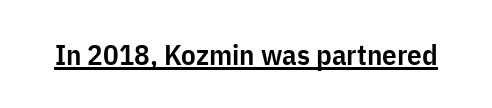
You can tell it's not italic because the verticals are truly vertical. Glyph-to-glyph distance matches everyday printed text. The words here are underlined. How heavy is the stroke? Medium-heavy — a semibold, shy of bold.
